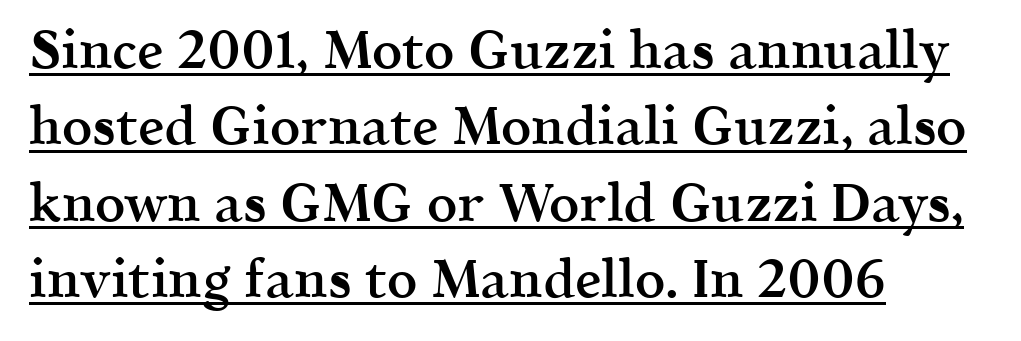
The image shows 53 px semibold serif type, upright; set left-aligned, normal line spacing (1.44x), normal letter spacing, underlined; a medium x-height.
